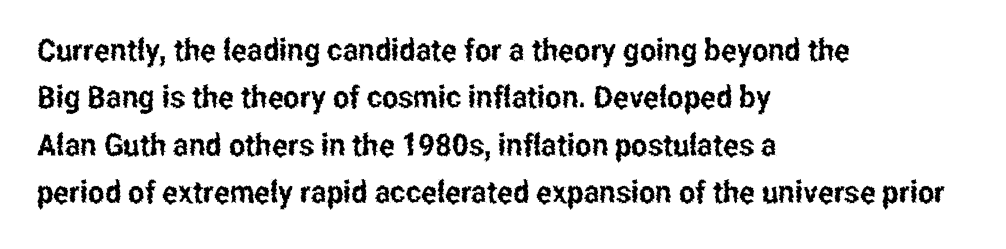
Q: Is the text italic (slanted)? A: No, it is upright.
Q: Is the typeface a serif or a sans-serif typeface? A: Sans-serif.
Q: Is the text underlined? A: No.
Q: How is the paragraph aligned? A: Left-aligned.
Q: Is the spacing between letters normal or unusually wide? A: Normal.
Q: Is the spacing between lines tight, normal or loose? A: Normal.
Q: Width (condensed, normal, or wide)? A: Condensed.
Q: Stroke contrast? A: Low.
Q: x-height? A: Medium.
Q: Monospaced? A: No.
